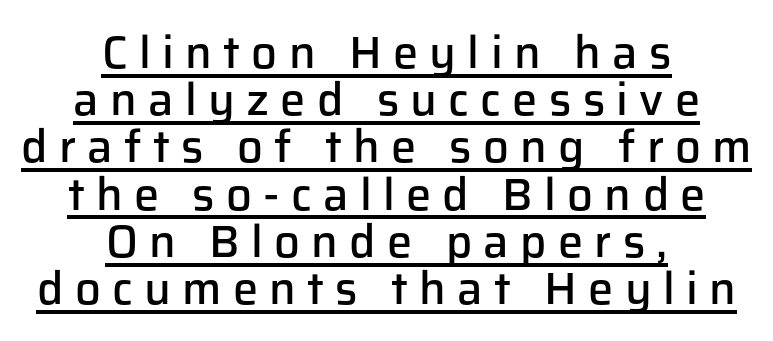
Q: Is the text bold? A: Semi-bold.
Q: Is the text italic (slanted)? A: No, it is upright.
Q: Is the typeface a serif or a sans-serif typeface? A: Sans-serif.
Q: Is the text underlined? A: Yes.
Q: How is the paragraph aligned? A: Centered.
Q: Is the spacing between letters normal or unusually wide? A: Unusually wide.
Q: Is the spacing between lines tight, normal or loose? A: Tight.
Q: Width (condensed, normal, or wide)? A: Normal.
Q: Stroke contrast? A: Low.
Q: x-height? A: Medium.
Q: Monospaced? A: No.
